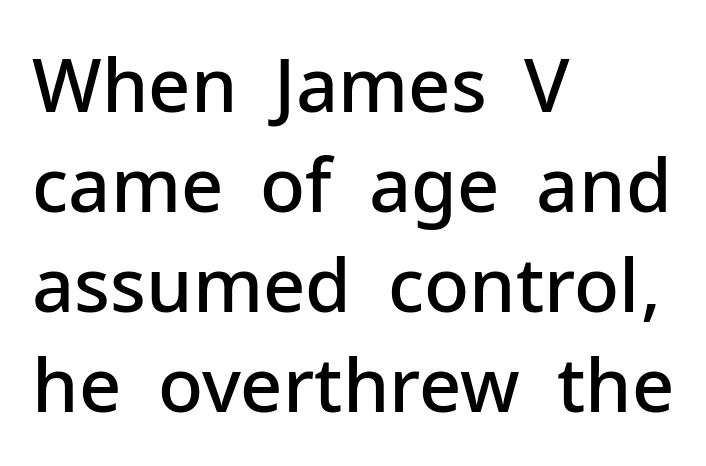
{"serif": "no", "italic": "no", "bold": "semi", "weight": "semibold", "width": "normal", "stroke_contrast": "low", "x_height": "medium", "monospaced": "no", "underline": "no", "align": "left", "line_spacing": "normal", "line_spacing_ratio": 1.35, "letter_spacing": "normal", "letter_spacing_em": 0.0, "glyph_px": 74}
